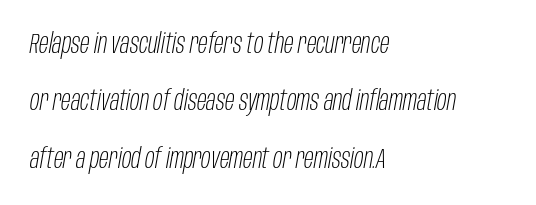
Q: Is the text bold? A: No.
Q: Is the text italic (slanted)? A: Yes, it leans right by about 10 degrees.
Q: Is the text underlined? A: No.
Q: How is the paragraph aligned? A: Left-aligned.
Q: Is the spacing between letters normal or unusually wide? A: Normal.
Q: Is the spacing between lines tight, normal or loose? A: Loose.
Q: Width (condensed, normal, or wide)? A: Condensed.
Q: Stroke contrast? A: Low.
Q: x-height? A: Large.
Q: Monospaced? A: No.
